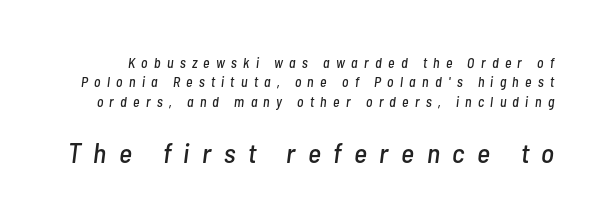
Q: Is the text italic (slanted)? A: Yes, it leans right by about 7 degrees.
Q: Is the text underlined? A: No.
Q: Is the spacing between letters normal or unusually wide? A: Unusually wide.
Q: Is the spacing between lines tight, normal or loose? A: Normal.
Q: Which block of text is set in a larger size, the first (top) or the second (bottom)? A: The second (bottom) one.
Q: Width (condensed, normal, or wide)? A: Condensed.
Q: Stroke contrast? A: Low.
Q: x-height? A: Medium.
Q: Monospaced? A: No.
